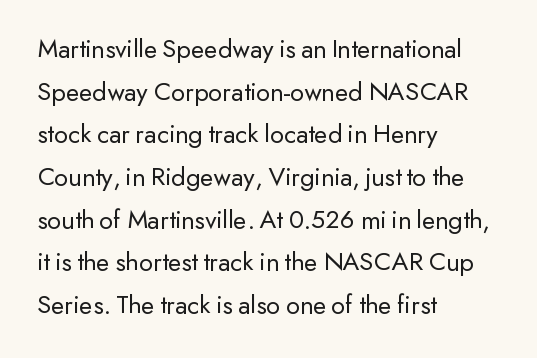
{"italic": "no", "bold": "no", "underline": "no", "align": "left", "line_spacing": "normal", "line_spacing_ratio": 1.58, "letter_spacing": "normal", "letter_spacing_em": 0.0, "glyph_px": 27}
